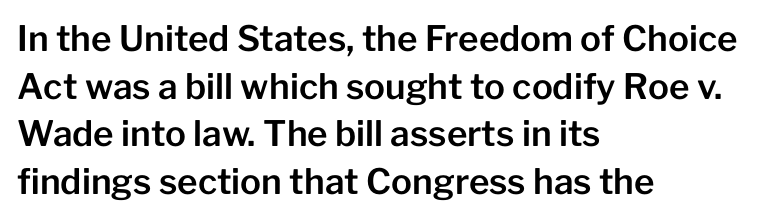
This rendering uses left alignment, leaving the right contour irregular. Varying glyph widths throughout — classic text-font behaviour. Students, note that the glyphs here touch the page at normal intervals. Designer's note — italics off, roman on. How would I describe the line gaps? Plain and ordinary. The strip under each line holds only bare page.
